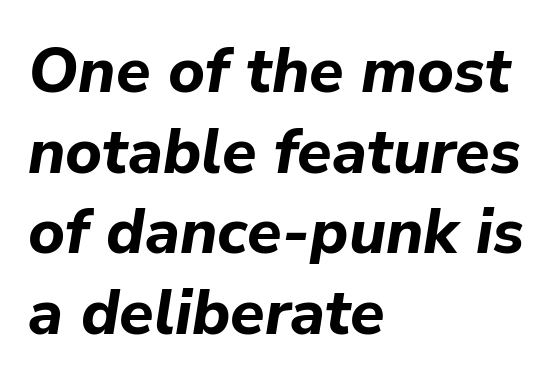
The image shows 63 px bold type, italic (leaning right); set left-aligned, normal line spacing (1.28x), normal letter spacing, not underlined; low stroke contrast and a medium x-height.
